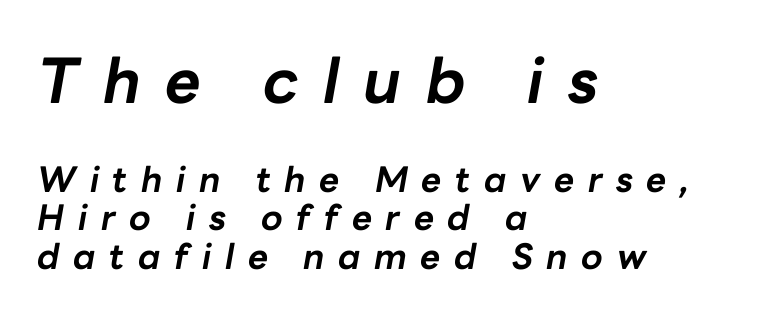
The image shows 62 px bold type, italic (leaning right); set left-aligned, tight line spacing (1.1x), unusually wide letter spacing (+0.39 em), not underlined; the first (top) block is 1.77x larger; low stroke contrast and a medium x-height.
